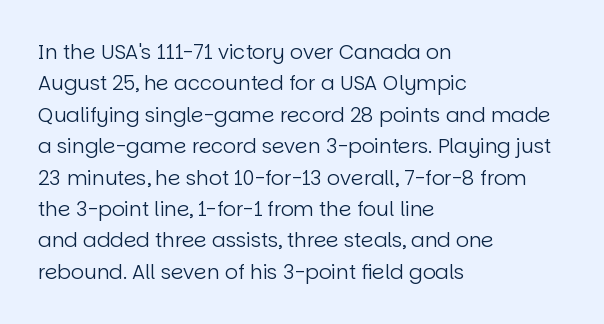
Line spacing here is normal. A typesetter would mark this as roman, not italic. The specimen omits any rule beneath the text block's lines. The rag falls on the right side of this text block. The characters are drawn with everyday or finer stroke widths.
